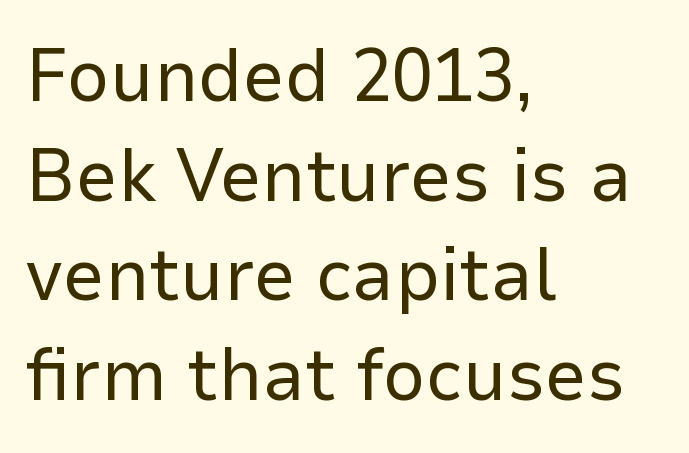
Q: Is the text bold? A: No.
Q: Is the text italic (slanted)? A: No, it is upright.
Q: Is the typeface a serif or a sans-serif typeface? A: Sans-serif.
Q: Is the text underlined? A: No.
Q: How is the paragraph aligned? A: Left-aligned.
Q: Is the spacing between letters normal or unusually wide? A: Normal.
Q: Is the spacing between lines tight, normal or loose? A: Normal.
Q: Width (condensed, normal, or wide)? A: Normal.
Q: Stroke contrast? A: Low.
Q: x-height? A: Medium.
Q: Monospaced? A: No.
